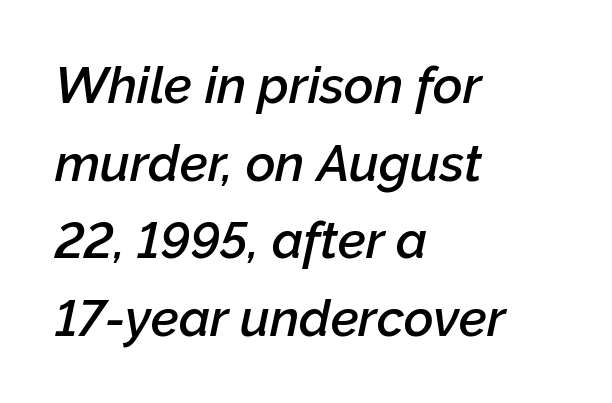
{"italic": "yes", "lean": "right", "slant_degrees": 12, "bold": "semi", "weight": "semibold", "width": "normal", "stroke_contrast": "low", "x_height": "medium", "monospaced": "no", "underline": "no", "align": "left", "line_spacing": "normal", "line_spacing_ratio": 1.52, "letter_spacing": "normal", "letter_spacing_em": 0.0, "glyph_px": 51}
